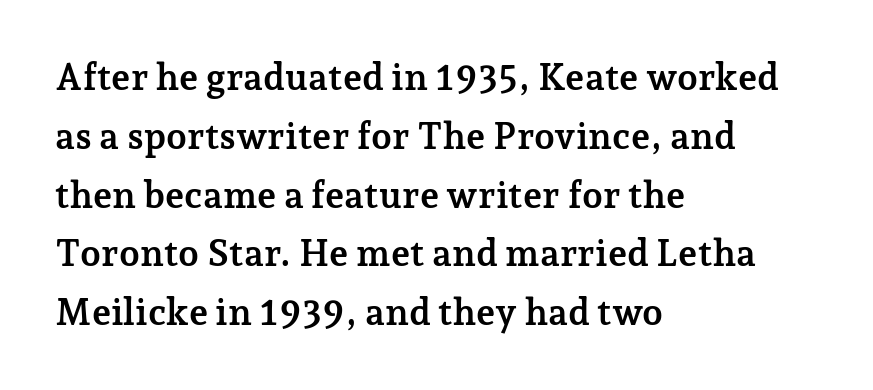
{"serif": "yes", "italic": "no", "bold": "yes", "weight": "semibold", "width": "normal", "stroke_contrast": "low", "x_height": "medium", "monospaced": "no", "underline": "no", "align": "left", "line_spacing": "normal", "line_spacing_ratio": 1.59, "letter_spacing": "normal", "letter_spacing_em": 0.0, "glyph_px": 37}
